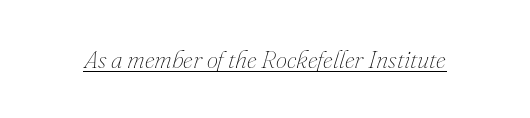
Q: Is the text bold? A: No.
Q: Is the text italic (slanted)? A: Yes, it leans right by about 16 degrees.
Q: Is the text underlined? A: Yes.
Q: Is the spacing between letters normal or unusually wide? A: Normal.
